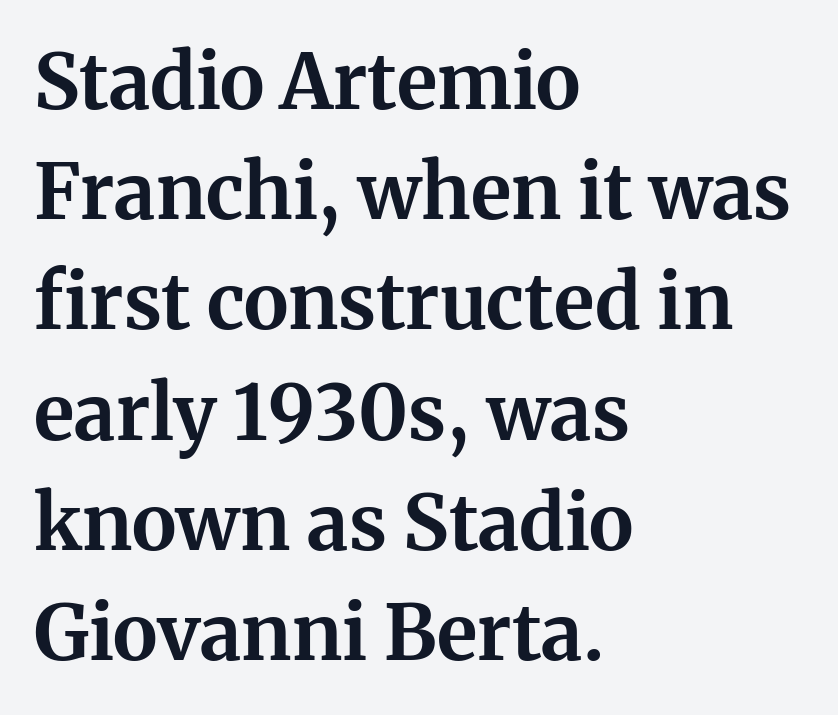
The image shows 76 px bold serif type, upright; set left-aligned, normal line spacing (1.45x), normal letter spacing, not underlined; medium stroke contrast and a medium x-height.
